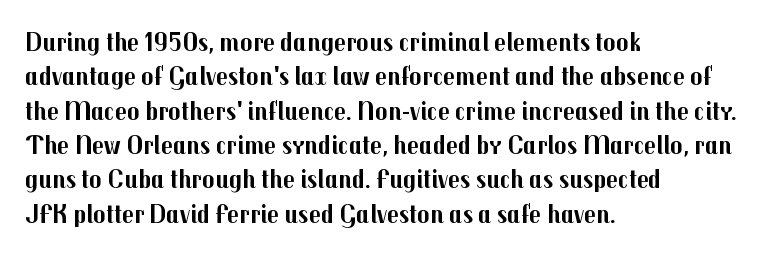
The image shows 26 px bold type, upright; set left-aligned, normal line spacing (1.32x), normal letter spacing, not underlined.
